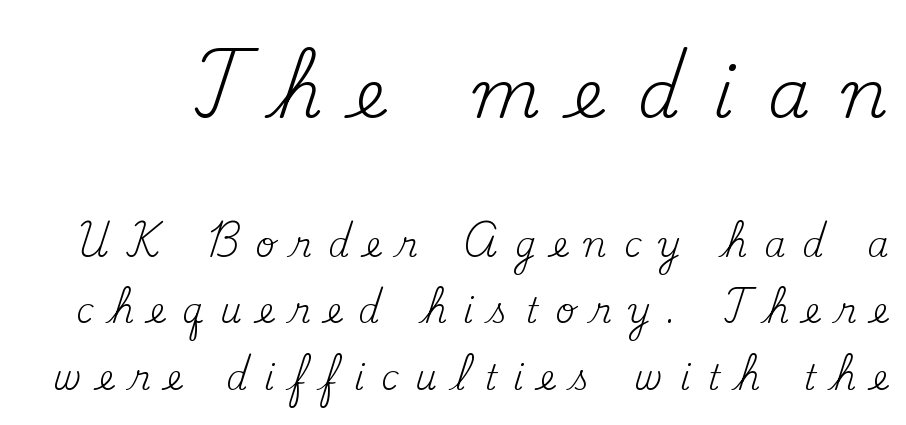
The image shows 68 px regular-weight serif type; set loose line spacing (1.96x), unusually wide letter spacing (+0.49 em), not underlined; the first (top) block is 2.0x larger; medium stroke contrast and a small x-height.
